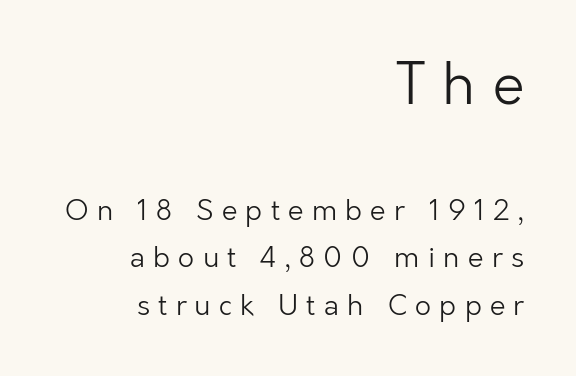
Observe the absence of serifs on each vertical stroke in this sample. Ink coverage per letter is moderate at most. Between these two stacked blocks, the higher one wins on size. Honestly, the row spacing looks completely unremarkable. The area under the type is left untouched.
